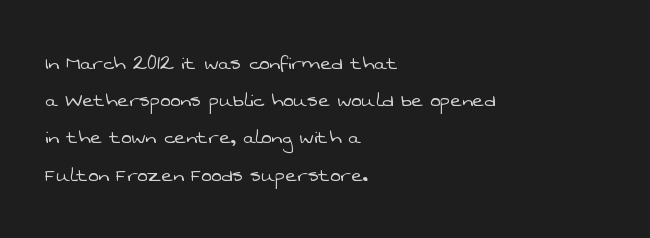
Q: Is the text bold? A: No.
Q: Is the text underlined? A: No.
Q: How is the paragraph aligned? A: Left-aligned.
Q: Is the spacing between letters normal or unusually wide? A: Normal.
Q: Is the spacing between lines tight, normal or loose? A: Normal.
